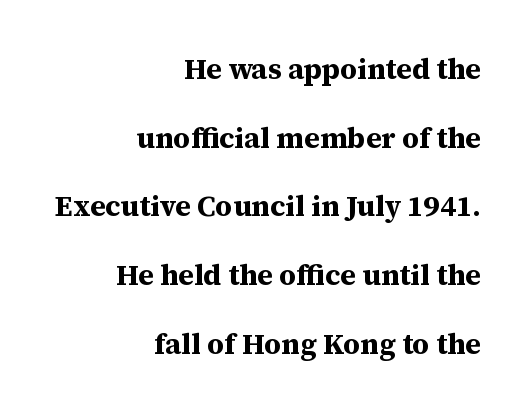
Q: Is the text bold? A: Yes.
Q: Is the text italic (slanted)? A: No, it is upright.
Q: Is the typeface a serif or a sans-serif typeface? A: Serif.
Q: Is the text underlined? A: No.
Q: How is the paragraph aligned? A: Right-aligned.
Q: Is the spacing between letters normal or unusually wide? A: Normal.
Q: Is the spacing between lines tight, normal or loose? A: Loose.
Q: Width (condensed, normal, or wide)? A: Normal.
Q: Stroke contrast? A: Medium.
Q: x-height? A: Medium.
Q: Monospaced? A: No.
